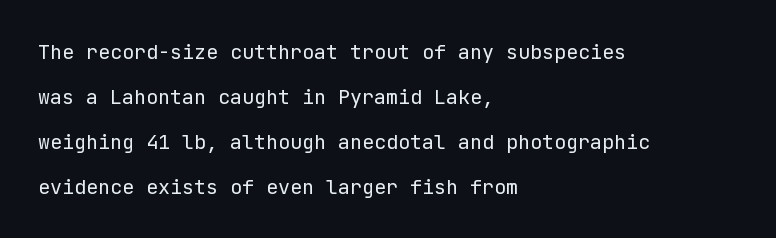
{"italic": "no", "bold": "no", "underline": "no", "align": "left", "line_spacing": "loose", "line_spacing_ratio": 2.25, "letter_spacing": "normal", "letter_spacing_em": 0.0, "glyph_px": 20}
